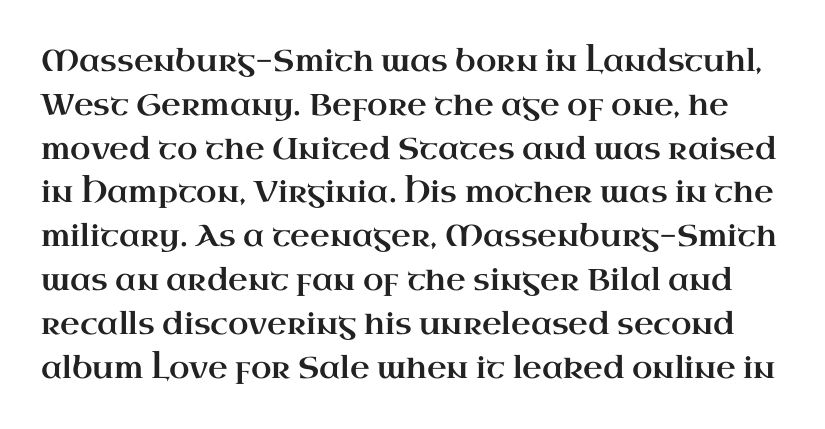
The face used here is proportionally spaced, like ordinary book or web type. Words float on clear page, feet unadorned. Students, note that the glyphs here touch the page at normal intervals. The leading is moderate, giving the passage an even texture. Vertical strokes here are truly vertical. The designer went with a serif here, giving each stem small feet.
